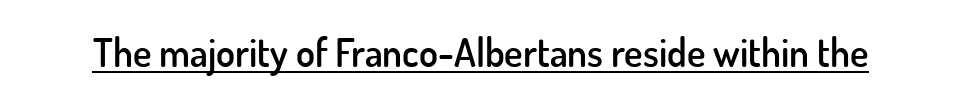
The image shows 39 px semibold sans-serif type, upright; set normal letter spacing, underlined; low stroke contrast and a small x-height.
